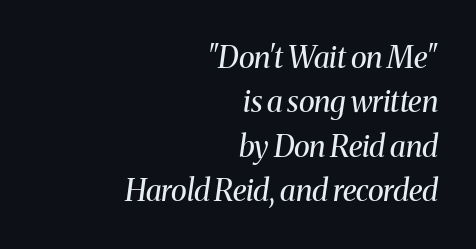
{"serif": "yes", "italic": "yes", "lean": "right", "slant_degrees": 8, "bold": "no", "weight": "regular", "width": "normal", "stroke_contrast": "medium", "x_height": "medium", "monospaced": "no", "underline": "no", "align": "right", "line_spacing": "normal", "line_spacing_ratio": 1.48, "letter_spacing": "normal", "letter_spacing_em": 0.0, "glyph_px": 30}
